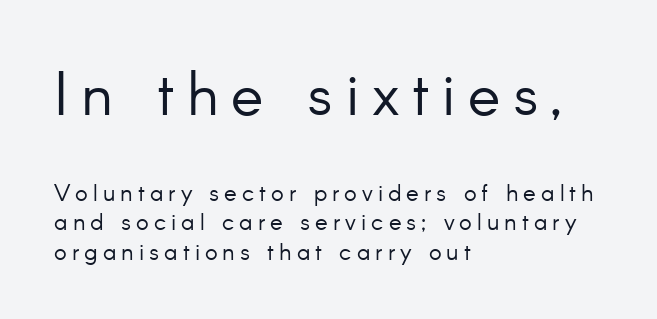
The image shows 61 px light sans-serif type, upright; set left-aligned, line spacing 1.22x, unusually wide letter spacing (+0.21 em), not underlined; the first (top) block is 2.54x larger; low stroke contrast and a small x-height.
